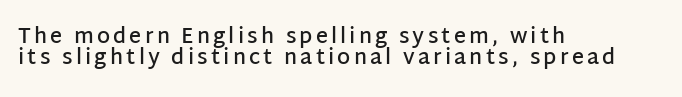
Q: Is the text bold? A: Semi-bold.
Q: Is the text italic (slanted)? A: No, it is upright.
Q: Is the text underlined? A: No.
Q: How is the paragraph aligned? A: Left-aligned.
Q: Is the spacing between lines tight, normal or loose? A: Tight.
